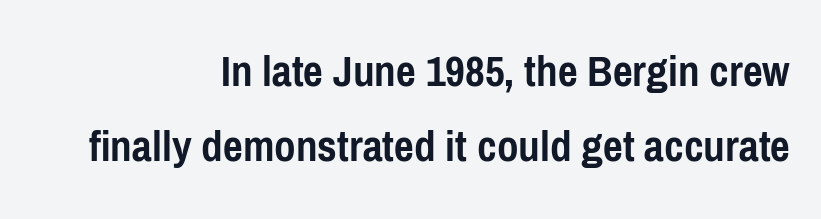
One-word summary of the alignment: right. Weight check: bold — yes, fully. The type is set solid horizontally, with unmodified tracking. Quick note: not italic, upright. No feet cap the strokes, marking this as sans-serif type.
